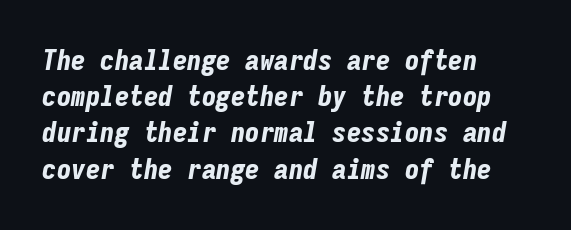
{"italic": "yes", "lean": "right", "slant_degrees": 9, "bold": "yes", "weight": "bold", "width": "condensed", "stroke_contrast": "low", "x_height": "medium", "monospaced": "yes", "underline": "no", "align": "left", "line_spacing": "normal", "line_spacing_ratio": 1.25, "letter_spacing": "normal", "letter_spacing_em": 0.0, "glyph_px": 29}
